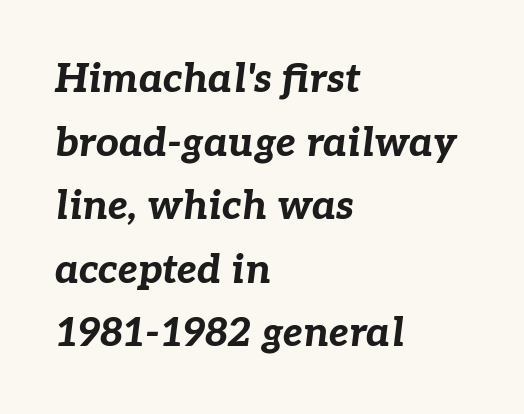
The image shows 40 px bold type, italic (leaning right); set left-aligned, normal line spacing (1.59x), normal letter spacing, not underlined; low stroke contrast and a medium x-height.
